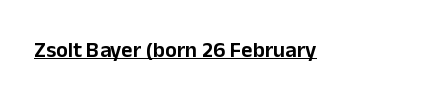
The image shows 22 px text type, upright; set normal letter spacing, underlined.
